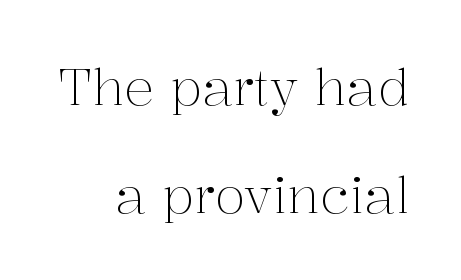
Q: Is the text bold? A: No.
Q: Is the text italic (slanted)? A: No, it is upright.
Q: Is the typeface a serif or a sans-serif typeface? A: Serif.
Q: Is the text underlined? A: No.
Q: How is the paragraph aligned? A: Right-aligned.
Q: Is the spacing between letters normal or unusually wide? A: Normal.
Q: Is the spacing between lines tight, normal or loose? A: Loose.
Q: Width (condensed, normal, or wide)? A: Normal.
Q: Stroke contrast? A: Medium.
Q: x-height? A: Medium.
Q: Monospaced? A: No.
